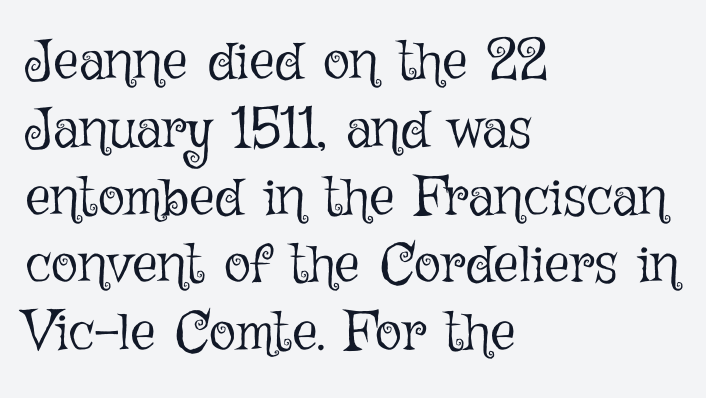
{"italic": "no", "bold": "no", "weight": "light", "width": "normal", "stroke_contrast": "low", "x_height": "medium", "monospaced": "no", "underline": "no", "align": "left", "line_spacing_ratio": 1.21, "letter_spacing": "normal", "letter_spacing_em": 0.0, "glyph_px": 56}
